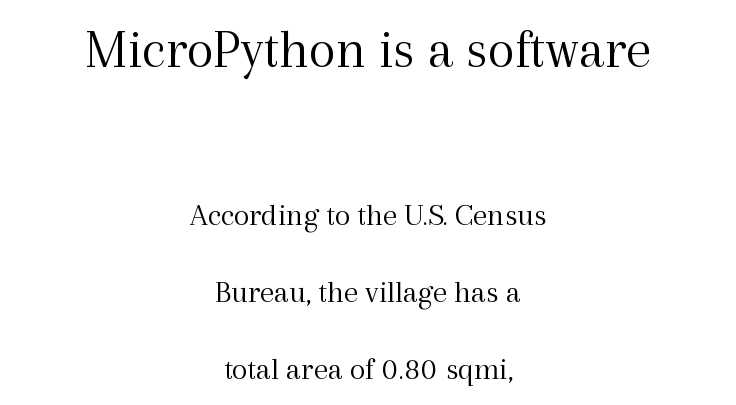
The passage shown stacks its lines with a broad gap. The passage shown is typeset with a serif family. Compared with typical body copy, the letter spacing here is the same. Stems here are at most as thick as an everyday book face.
